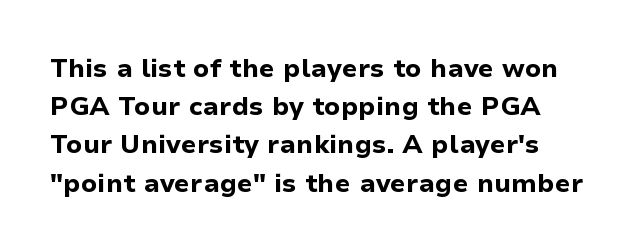
The image shows 26 px bold type, upright; set normal line spacing (1.47x), normal letter spacing, not underlined.
